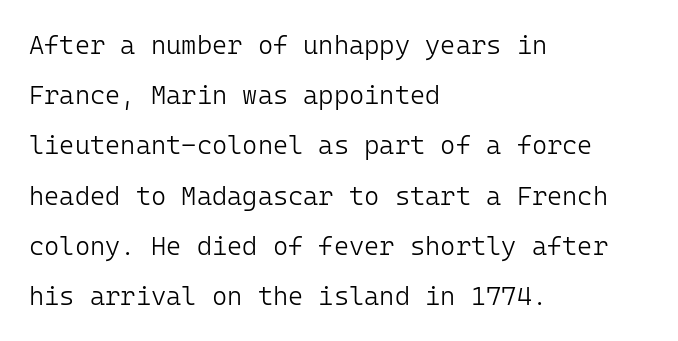
The image shows 26 px text type, upright; set left-aligned, loose line spacing (1.93x), normal letter spacing, not underlined.
